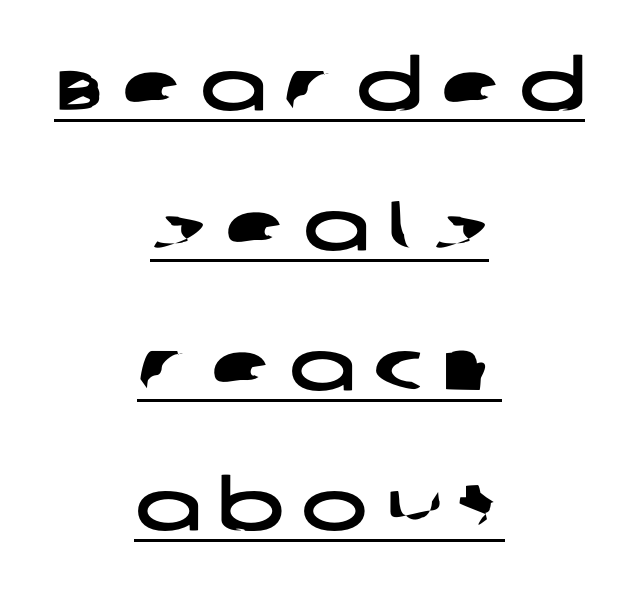
Typeset on center — no edge is straight. This sample uses expanded letter spacing, leaving extra air between glyphs. Note the varied advance widths — an 'i' is clearly narrower than an 'm'. This block would shrink considerably if given ordinary leading; it's expanded now. Every word sits above its own underline. What kind of face is this? One without serifs — a sans.
